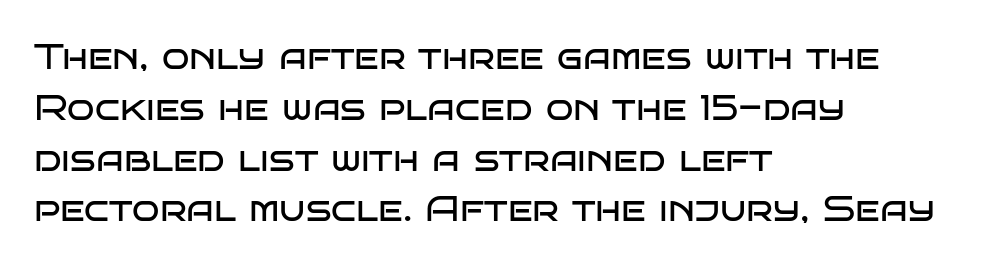
The image shows 36 px regular-weight, wide sans-serif type, upright; set left-aligned, normal line spacing (1.41x), normal letter spacing, not underlined; low stroke contrast and a large x-height.
